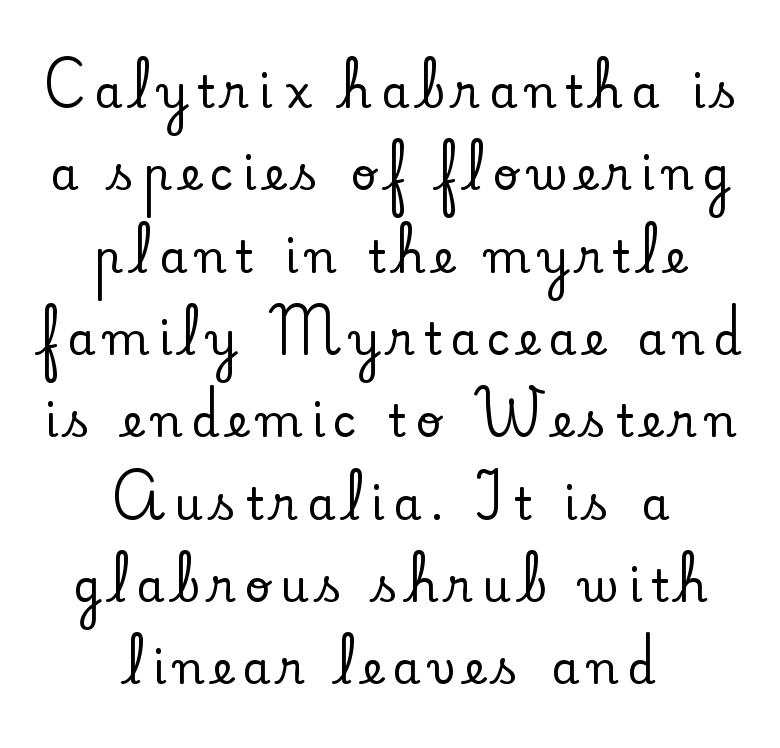
The image shows 45 px serif type, upright; set centered, line spacing 1.83x, unusually wide letter spacing (+0.2 em), not underlined; low stroke contrast and a small x-height.
